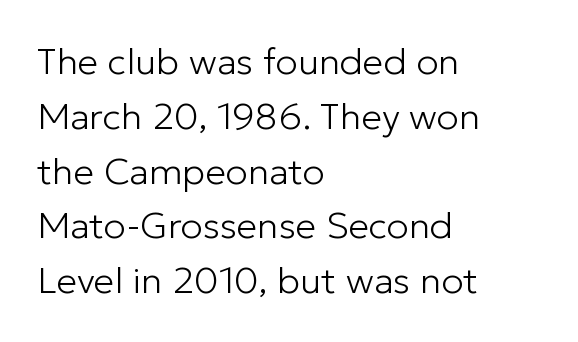
{"serif": "no", "italic": "no", "bold": "no", "weight": "light", "width": "normal", "stroke_contrast": "low", "x_height": "medium", "monospaced": "no", "underline": "no", "align": "left", "line_spacing": "normal", "line_spacing_ratio": 1.48, "letter_spacing": "normal", "letter_spacing_em": 0.0, "glyph_px": 37}
